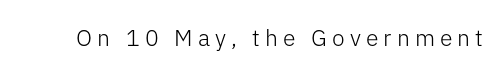
{"italic": "no", "bold": "no", "underline": "no", "letter_spacing": "wide", "letter_spacing_em": 0.22, "glyph_px": 23}
